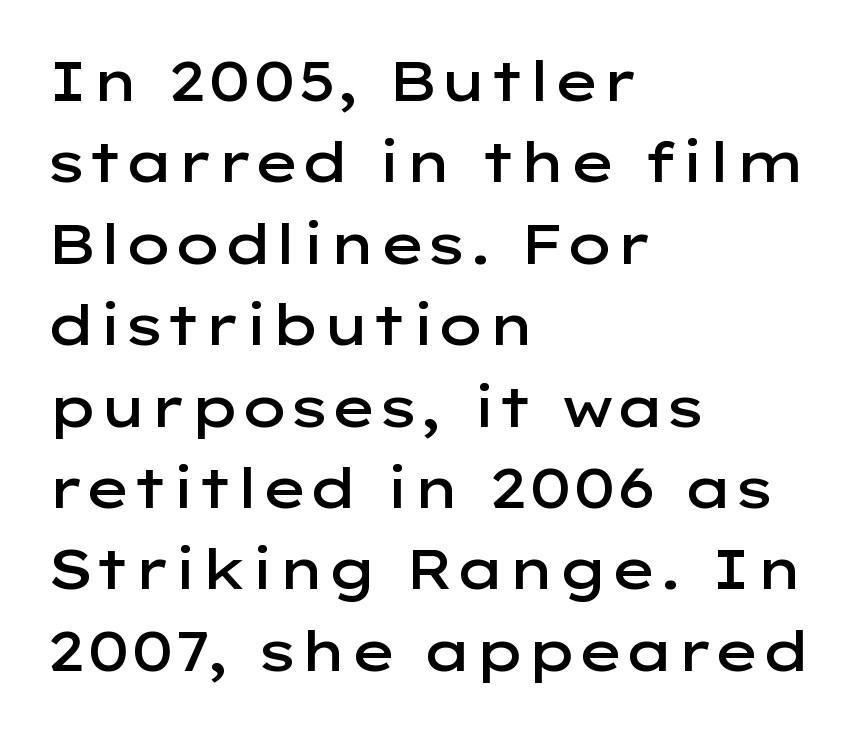
Q: Is the text bold? A: Semi-bold.
Q: Is the text italic (slanted)? A: No, it is upright.
Q: Is the typeface a serif or a sans-serif typeface? A: Sans-serif.
Q: Is the text underlined? A: No.
Q: How is the paragraph aligned? A: Left-aligned.
Q: Is the spacing between letters normal or unusually wide? A: Normal.
Q: Is the spacing between lines tight, normal or loose? A: Normal.
Q: Width (condensed, normal, or wide)? A: Wide.
Q: Stroke contrast? A: Low.
Q: x-height? A: Medium.
Q: Monospaced? A: No.
